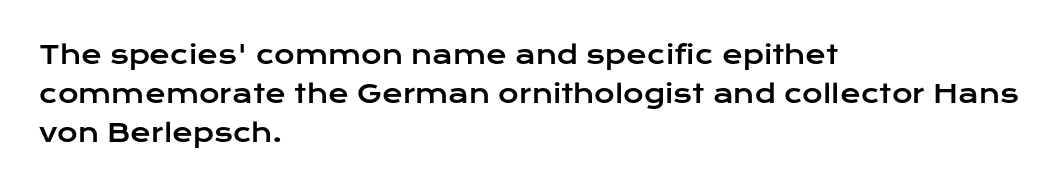
The image shows 25 px text type, upright; set left-aligned, normal line spacing (1.57x), normal letter spacing, not underlined.
